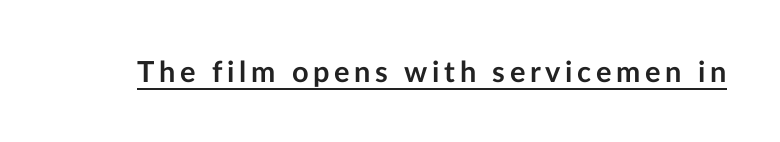
Q: Is the text bold? A: Yes.
Q: Is the text italic (slanted)? A: No, it is upright.
Q: Is the typeface a serif or a sans-serif typeface? A: Sans-serif.
Q: Is the text underlined? A: Yes.
Q: Width (condensed, normal, or wide)? A: Normal.
Q: Stroke contrast? A: Low.
Q: x-height? A: Medium.
Q: Monospaced? A: No.
